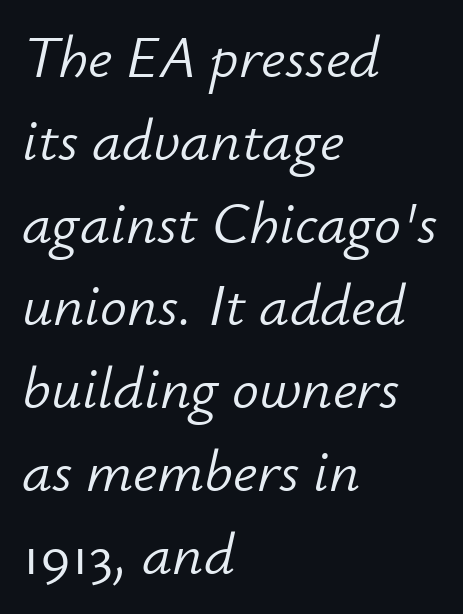
The image shows 60 px light type, italic (leaning right); set left-aligned, normal line spacing (1.38x), normal letter spacing, not underlined; low stroke contrast and a small x-height.
